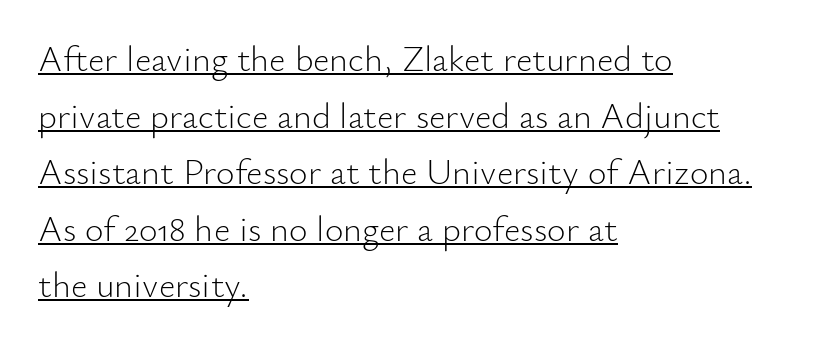
Q: Is the text bold? A: No.
Q: Is the text italic (slanted)? A: No, it is upright.
Q: Is the typeface a serif or a sans-serif typeface? A: Sans-serif.
Q: Is the text underlined? A: Yes.
Q: How is the paragraph aligned? A: Left-aligned.
Q: Is the spacing between letters normal or unusually wide? A: Normal.
Q: Is the spacing between lines tight, normal or loose? A: Normal.
Q: Width (condensed, normal, or wide)? A: Normal.
Q: Stroke contrast? A: Low.
Q: x-height? A: Small.
Q: Monospaced? A: No.
